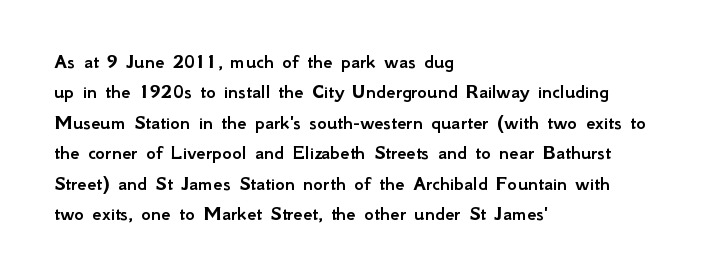
The image shows 21 px text type, upright; set left-aligned, normal line spacing (1.45x), normal letter spacing, not underlined.
